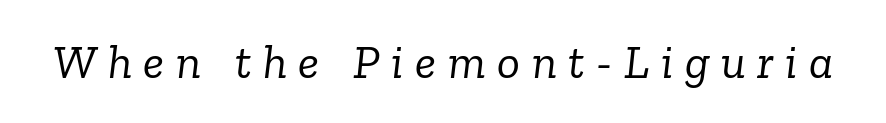
{"serif": "yes", "italic": "yes", "lean": "right", "slant_degrees": 6, "bold": "no", "weight": "light", "width": "normal", "stroke_contrast": "low", "x_height": "medium", "monospaced": "no", "underline": "no", "letter_spacing": "wide", "letter_spacing_em": 0.24, "glyph_px": 48}
